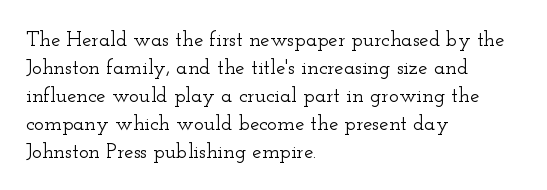
{"italic": "no", "underline": "no", "align": "left", "line_spacing": "normal", "line_spacing_ratio": 1.33, "letter_spacing": "normal", "letter_spacing_em": 0.0, "glyph_px": 21}
